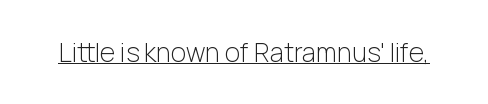
{"italic": "no", "bold": "no", "underline": "yes", "letter_spacing": "normal", "letter_spacing_em": 0.0, "glyph_px": 26}
